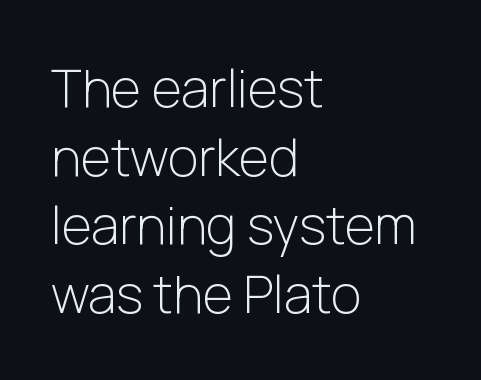
The image shows 52 px light sans-serif type, upright; set left-aligned, normal line spacing (1.32x), normal letter spacing, not underlined; low stroke contrast and a medium x-height.
